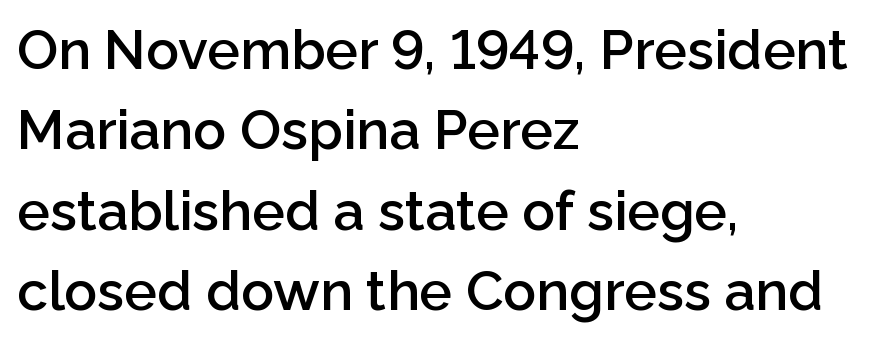
Q: Is the text bold? A: Semi-bold.
Q: Is the text italic (slanted)? A: No, it is upright.
Q: Is the typeface a serif or a sans-serif typeface? A: Sans-serif.
Q: Is the text underlined? A: No.
Q: How is the paragraph aligned? A: Left-aligned.
Q: Is the spacing between letters normal or unusually wide? A: Normal.
Q: Is the spacing between lines tight, normal or loose? A: Normal.
Q: Width (condensed, normal, or wide)? A: Normal.
Q: Stroke contrast? A: Low.
Q: x-height? A: Medium.
Q: Monospaced? A: No.
